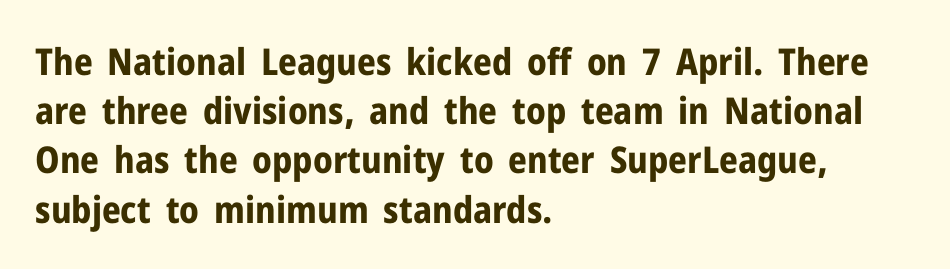
The image shows 37 px bold sans-serif type, upright; set left-aligned, normal line spacing (1.33x), normal letter spacing, not underlined; low stroke contrast and a medium x-height.
